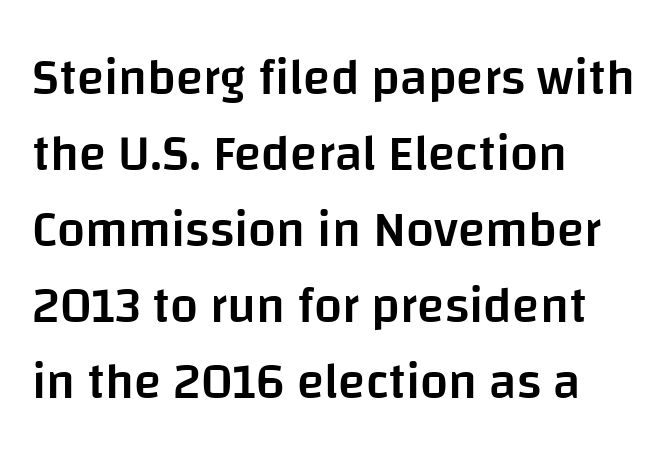
Q: Is the text bold? A: Semi-bold.
Q: Is the text italic (slanted)? A: No, it is upright.
Q: Is the typeface a serif or a sans-serif typeface? A: Sans-serif.
Q: Is the text underlined? A: No.
Q: How is the paragraph aligned? A: Left-aligned.
Q: Is the spacing between letters normal or unusually wide? A: Normal.
Q: Is the spacing between lines tight, normal or loose? A: Normal.
Q: Width (condensed, normal, or wide)? A: Normal.
Q: Stroke contrast? A: Low.
Q: x-height? A: Large.
Q: Monospaced? A: No.
